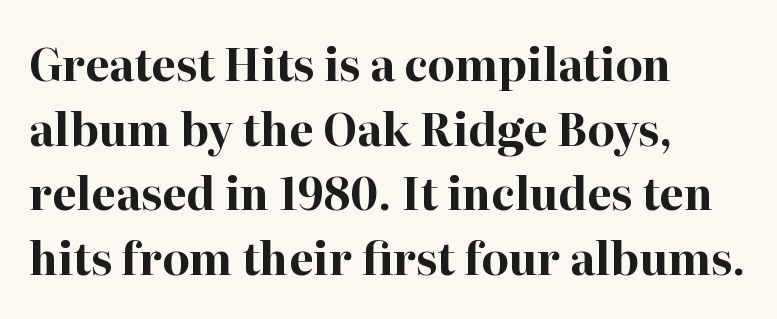
Q: Is the text bold? A: Yes.
Q: Is the text italic (slanted)? A: No, it is upright.
Q: Is the typeface a serif or a sans-serif typeface? A: Serif.
Q: Is the text underlined? A: No.
Q: How is the paragraph aligned? A: Left-aligned.
Q: Is the spacing between letters normal or unusually wide? A: Normal.
Q: Is the spacing between lines tight, normal or loose? A: Normal.
Q: Width (condensed, normal, or wide)? A: Normal.
Q: Stroke contrast? A: High.
Q: x-height? A: Medium.
Q: Monospaced? A: No.
